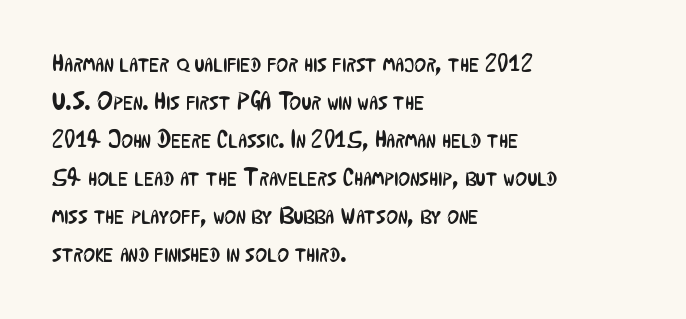
Q: Is the text bold? A: No.
Q: Is the text italic (slanted)? A: No, it is upright.
Q: Is the text underlined? A: No.
Q: How is the paragraph aligned? A: Left-aligned.
Q: Is the spacing between letters normal or unusually wide? A: Normal.
Q: Is the spacing between lines tight, normal or loose? A: Normal.
